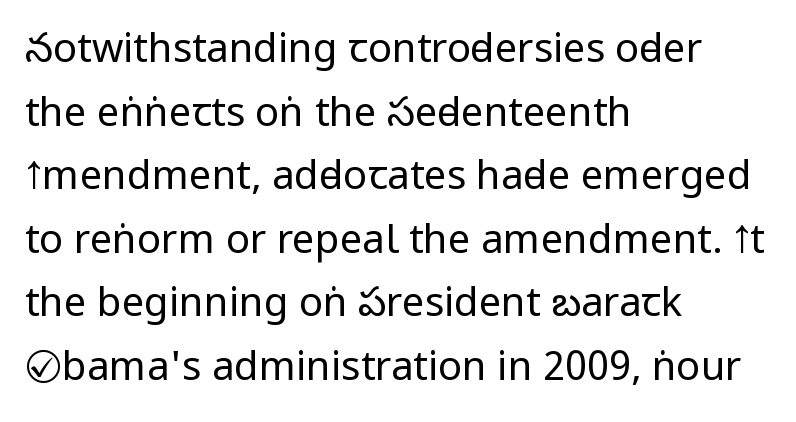
Q: Is the text bold? A: No.
Q: Is the text italic (slanted)? A: No, it is upright.
Q: Is the typeface a serif or a sans-serif typeface? A: Sans-serif.
Q: Is the text underlined? A: No.
Q: How is the paragraph aligned? A: Left-aligned.
Q: Is the spacing between letters normal or unusually wide? A: Normal.
Q: Is the spacing between lines tight, normal or loose? A: Normal.
Q: Width (condensed, normal, or wide)? A: Condensed.
Q: Stroke contrast? A: Low.
Q: x-height? A: Large.
Q: Monospaced? A: No.
